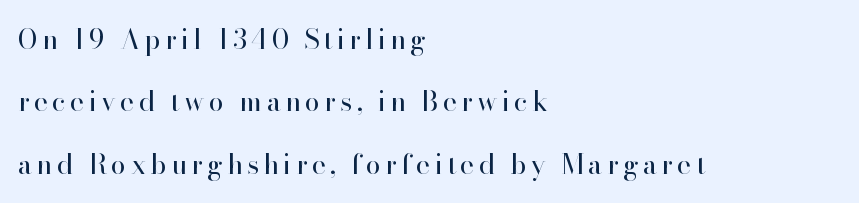
Q: Is the text bold? A: No.
Q: Is the text italic (slanted)? A: No, it is upright.
Q: Is the text underlined? A: No.
Q: How is the paragraph aligned? A: Left-aligned.
Q: Is the spacing between lines tight, normal or loose? A: Loose.
